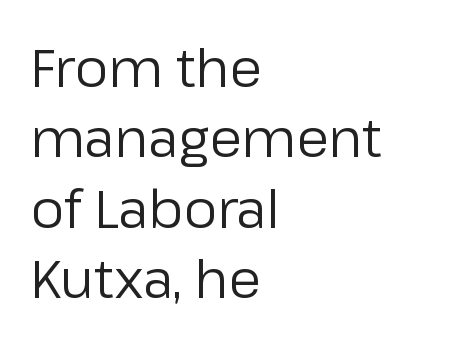
{"serif": "no", "italic": "no", "bold": "no", "weight": "regular", "width": "normal", "stroke_contrast": "low", "x_height": "medium", "monospaced": "no", "underline": "no", "align": "left", "line_spacing": "normal", "line_spacing_ratio": 1.33, "letter_spacing": "normal", "letter_spacing_em": 0.0, "glyph_px": 53}
